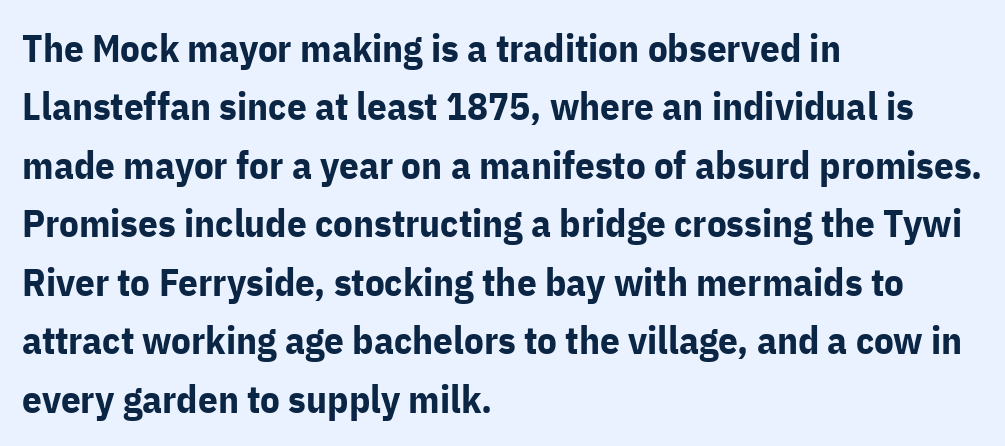
Q: Is the text bold? A: Yes.
Q: Is the text italic (slanted)? A: No, it is upright.
Q: Is the typeface a serif or a sans-serif typeface? A: Sans-serif.
Q: Is the text underlined? A: No.
Q: How is the paragraph aligned? A: Left-aligned.
Q: Is the spacing between letters normal or unusually wide? A: Normal.
Q: Is the spacing between lines tight, normal or loose? A: Normal.
Q: Width (condensed, normal, or wide)? A: Normal.
Q: Stroke contrast? A: Low.
Q: x-height? A: Medium.
Q: Monospaced? A: No.
